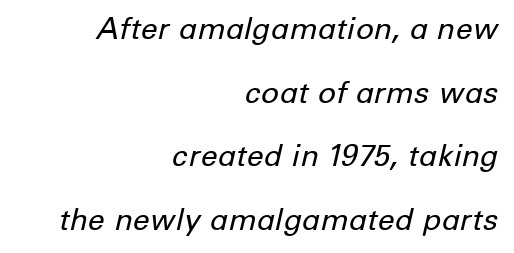
The characters are drawn with everyday or finer stroke widths. Lines of text with bare space underneath. Between one letter and the next there's only the usual sliver of space. Rows of type keep a wide berth in the vertical direction. Character widths vary here, with narrow letters taking less room than wide ones.
